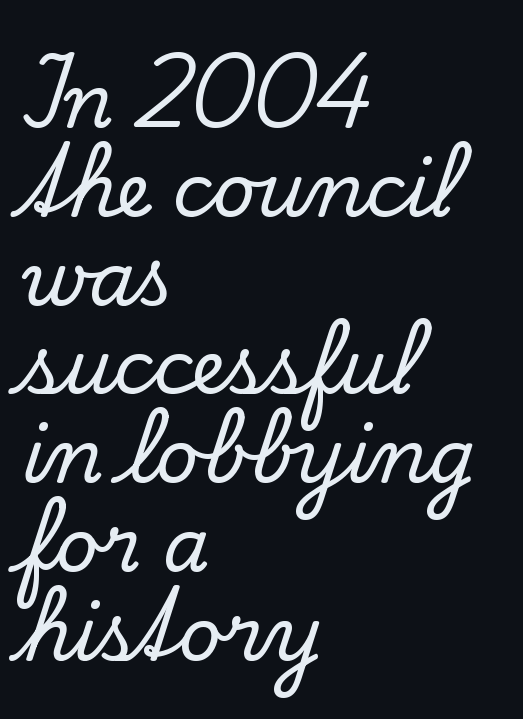
I'd call this a serif setting — the letters wear small feet. The gap between lines stays unmarked. If you drew a ruler down the left edge, every line would touch it. Inter-character spacing is left at the font's built-in metrics. This sample has the flowing, uneven cadence of proportional lettering.
